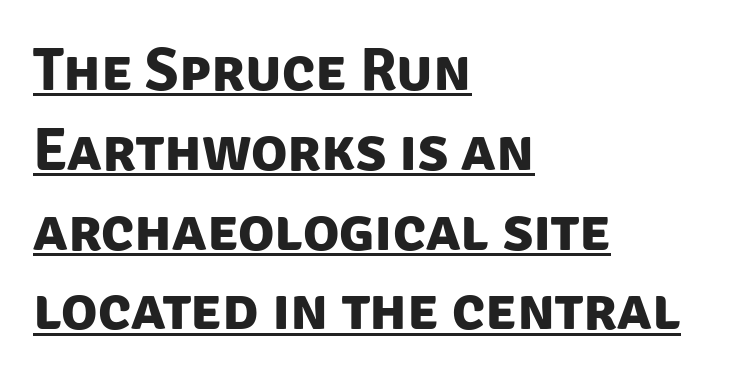
{"serif": "no", "bold": "yes", "weight": "bold", "width": "normal", "stroke_contrast": "low", "x_height": "large", "monospaced": "no", "underline": "yes", "align": "left", "line_spacing": "normal", "line_spacing_ratio": 1.33, "letter_spacing": "normal", "letter_spacing_em": 0.0, "glyph_px": 60}
